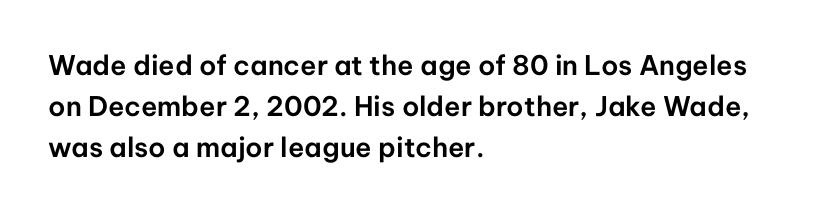
The image shows 27 px text type, upright; set left-aligned, normal line spacing (1.52x), normal letter spacing, not underlined.
